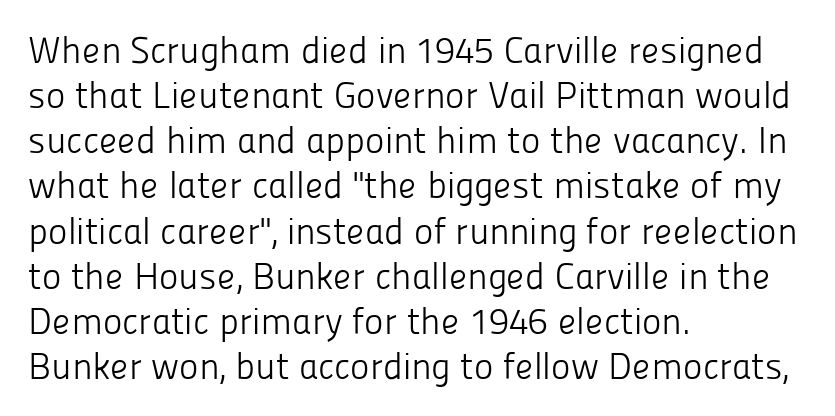
Q: Is the text bold? A: No.
Q: Is the text italic (slanted)? A: No, it is upright.
Q: Is the typeface a serif or a sans-serif typeface? A: Sans-serif.
Q: Is the text underlined? A: No.
Q: How is the paragraph aligned? A: Left-aligned.
Q: Is the spacing between letters normal or unusually wide? A: Normal.
Q: Width (condensed, normal, or wide)? A: Normal.
Q: Stroke contrast? A: Low.
Q: x-height? A: Medium.
Q: Monospaced? A: No.
